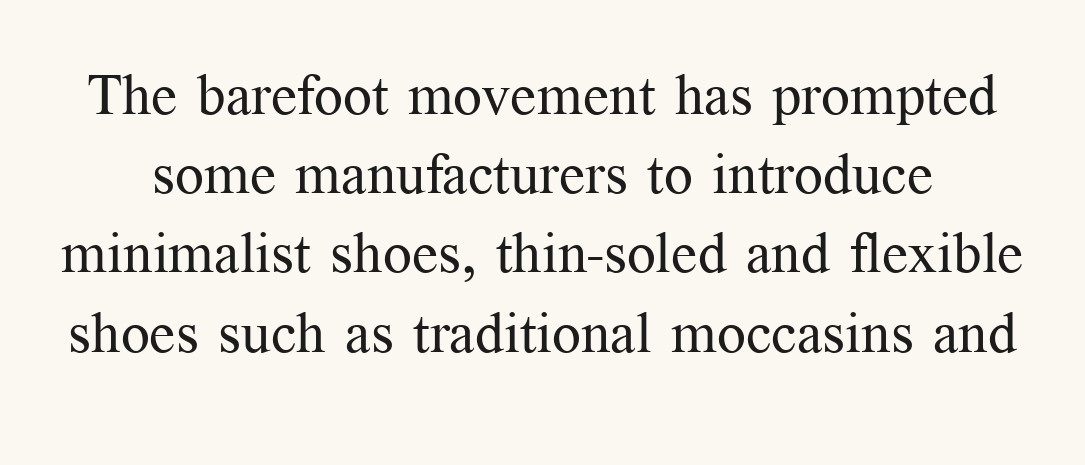
Q: Is the text bold? A: No.
Q: Is the text italic (slanted)? A: No, it is upright.
Q: Is the typeface a serif or a sans-serif typeface? A: Serif.
Q: Is the text underlined? A: No.
Q: Is the spacing between letters normal or unusually wide? A: Normal.
Q: Is the spacing between lines tight, normal or loose? A: Normal.
Q: Width (condensed, normal, or wide)? A: Normal.
Q: Stroke contrast? A: Medium.
Q: x-height? A: Medium.
Q: Monospaced? A: No.
